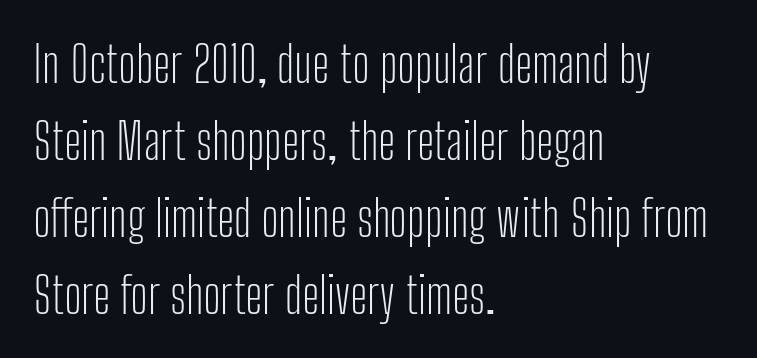
{"serif": "no", "italic": "no", "bold": "no", "weight": "light", "width": "condensed", "stroke_contrast": "low", "x_height": "medium", "monospaced": "no", "underline": "no", "align": "left", "line_spacing": "normal", "line_spacing_ratio": 1.54, "letter_spacing": "normal", "letter_spacing_em": 0.0, "glyph_px": 50}
